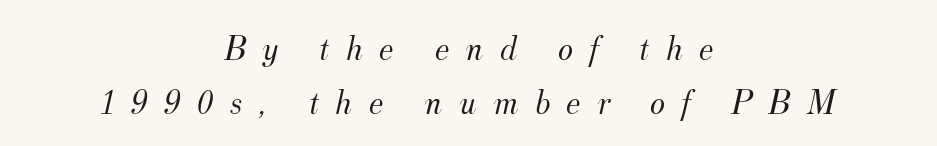
Q: Is the text bold? A: No.
Q: Is the text italic (slanted)? A: Yes, it leans right by about 12 degrees.
Q: Is the typeface a serif or a sans-serif typeface? A: Serif.
Q: Is the text underlined? A: No.
Q: How is the paragraph aligned? A: Centered.
Q: Is the spacing between letters normal or unusually wide? A: Unusually wide.
Q: Is the spacing between lines tight, normal or loose? A: Normal.
Q: Width (condensed, normal, or wide)? A: Normal.
Q: Stroke contrast? A: Medium.
Q: x-height? A: Small.
Q: Monospaced? A: No.
